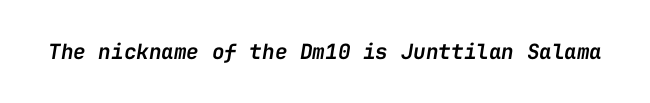
Q: Is the text bold? A: Semi-bold.
Q: Is the text italic (slanted)? A: Yes, it leans right by about 9 degrees.
Q: Is the text underlined? A: No.
Q: Is the spacing between letters normal or unusually wide? A: Normal.
